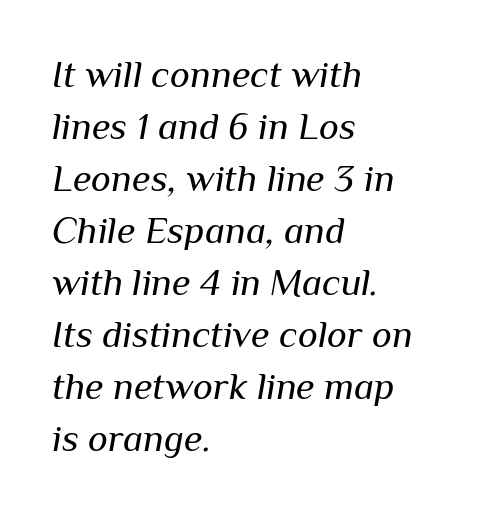
{"italic": "yes", "lean": "right", "slant_degrees": 10, "bold": "no", "weight": "regular", "width": "normal", "stroke_contrast": "medium", "x_height": "medium", "monospaced": "no", "underline": "no", "align": "left", "line_spacing": "normal", "line_spacing_ratio": 1.37, "letter_spacing": "normal", "letter_spacing_em": 0.0, "glyph_px": 38}
